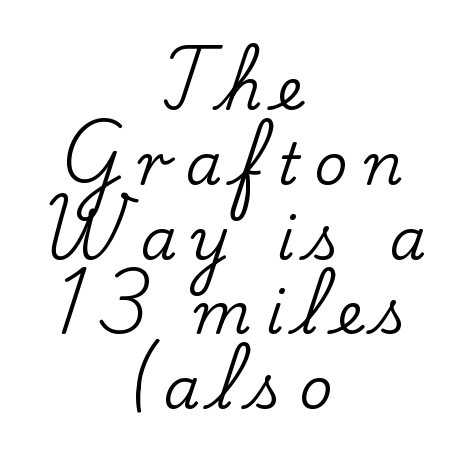
The image shows 58 px serif type; set centered, normal line spacing (1.29x), unusually wide letter spacing (+0.26 em), not underlined; low stroke contrast and a small x-height.
